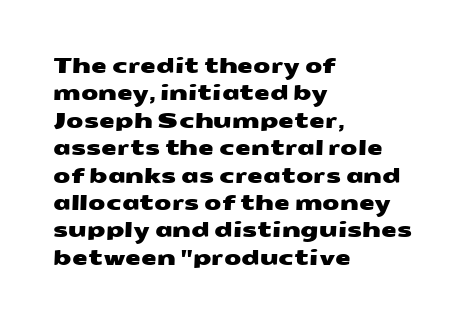
Q: Is the text underlined? A: No.
Q: How is the paragraph aligned? A: Left-aligned.
Q: Is the spacing between letters normal or unusually wide? A: Normal.
Q: Is the spacing between lines tight, normal or loose? A: Normal.
